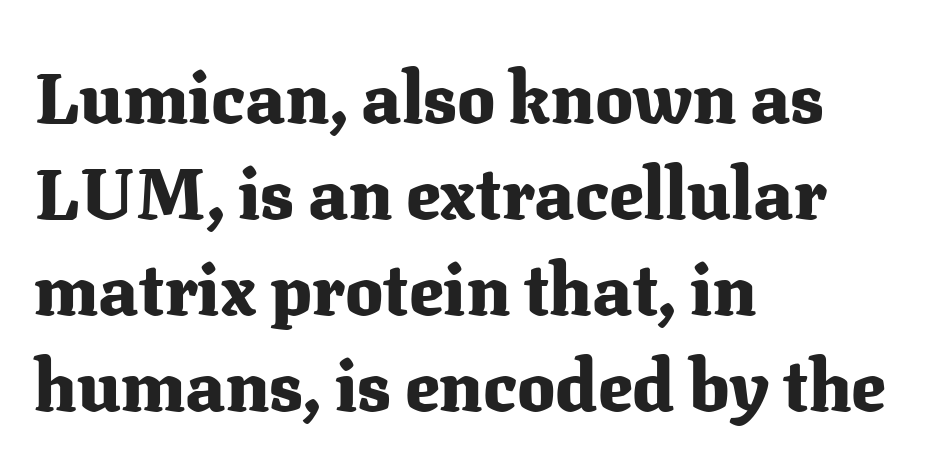
{"serif": "yes", "italic": "no", "bold": "yes", "weight": "heavy", "width": "normal", "stroke_contrast": "medium", "x_height": "medium", "monospaced": "no", "underline": "no", "align": "left", "line_spacing": "normal", "line_spacing_ratio": 1.35, "letter_spacing": "normal", "letter_spacing_em": 0.0, "glyph_px": 71}
